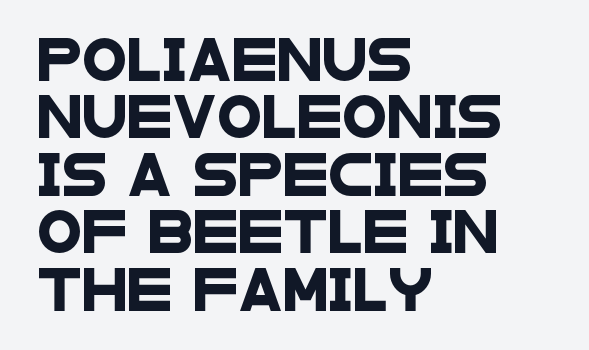
The image shows 41 px wide sans-serif type; set left-aligned, normal line spacing (1.4x), normal letter spacing, not underlined; low stroke contrast and a large x-height.
